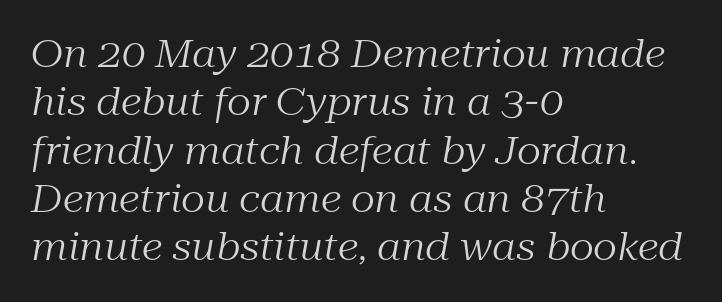
The image shows 38 px regular-weight serif type, italic (leaning right); set left-aligned, normal line spacing (1.27x), normal letter spacing, not underlined; medium stroke contrast and a medium x-height.
